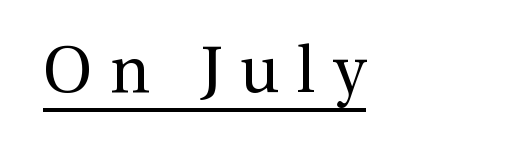
The designer went with a serif here, giving each stem small feet. Unlike italic type, these characters show no tilt at all. The typeface has the unassuming heft of standard copy or less. The passage shown is typed in a proportional face where columns would drift.
